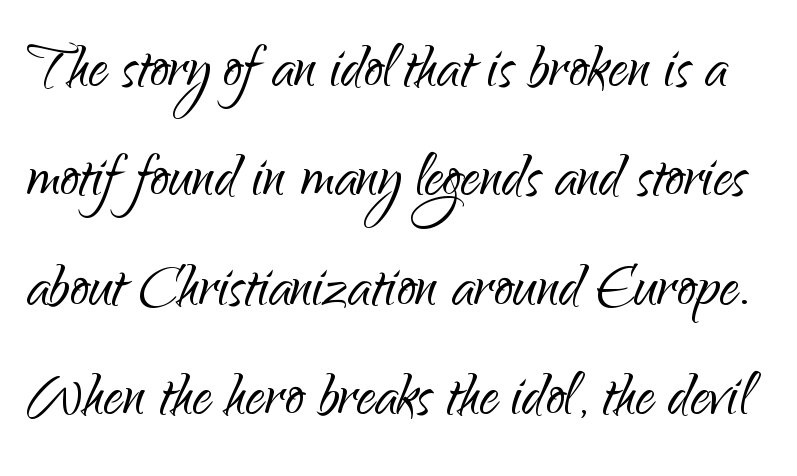
The glyphs in this specimen are sans serif. Is this a fixed-width face? No — the glyphs have proportional, varying widths. The strip under each line holds only bare page. Tracking value appears to be zero — textbook default spacing. Counters stay open thanks to moderate or lighter strokes.
